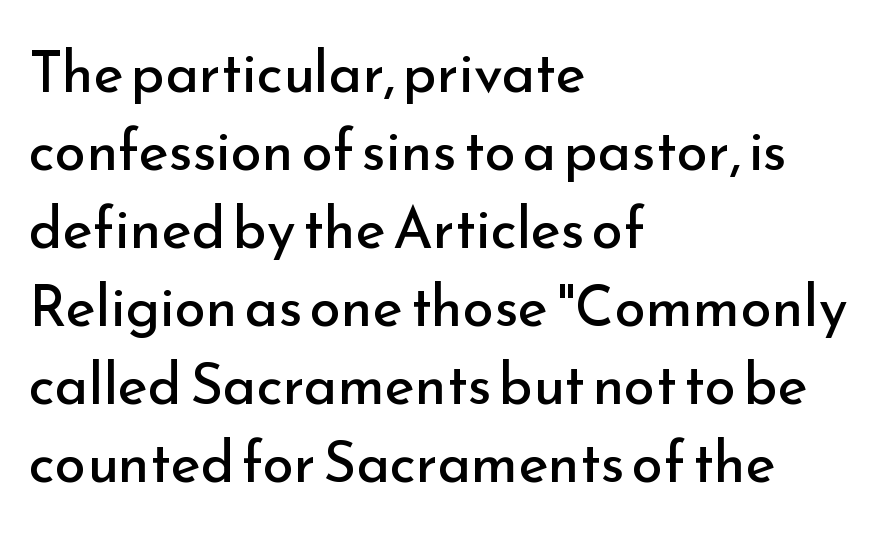
{"serif": "no", "italic": "no", "bold": "no", "weight": "regular", "width": "normal", "stroke_contrast": "low", "x_height": "small", "monospaced": "no", "underline": "no", "align": "left", "line_spacing": "normal", "line_spacing_ratio": 1.37, "letter_spacing": "normal", "letter_spacing_em": 0.0, "glyph_px": 57}
